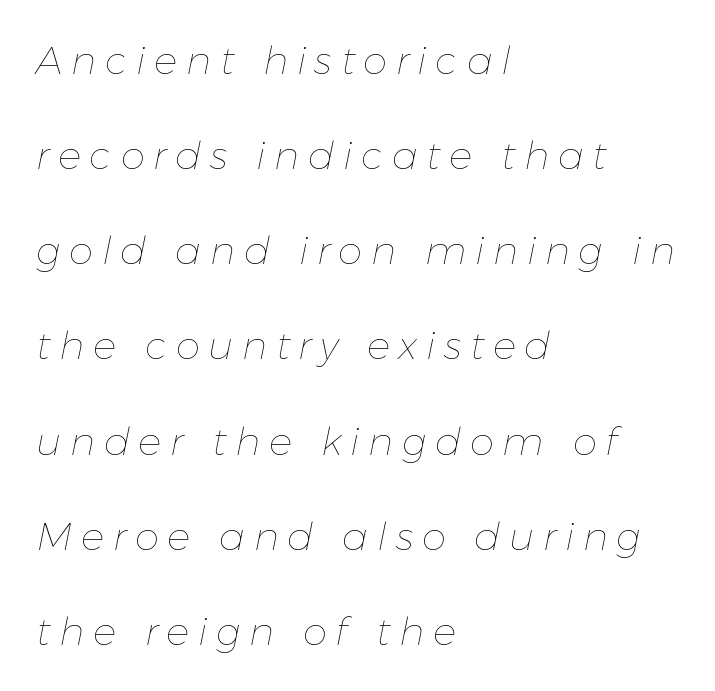
{"italic": "yes", "lean": "right", "slant_degrees": 11, "bold": "no", "weight": "thin", "width": "normal", "stroke_contrast": "low", "x_height": "medium", "monospaced": "no", "underline": "no", "align": "left", "line_spacing": "loose", "line_spacing_ratio": 2.44, "letter_spacing": "wide", "letter_spacing_em": 0.22, "glyph_px": 39}
